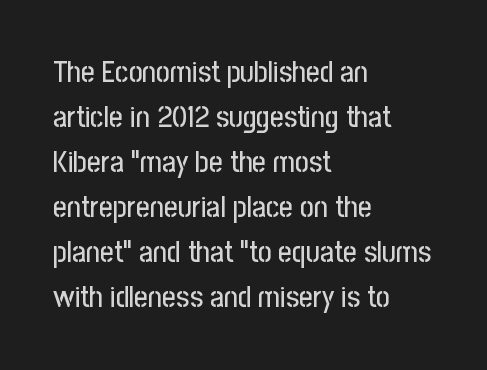
The image shows 30 px condensed sans-serif type, upright; set left-aligned, normal line spacing (1.5x), normal letter spacing, not underlined; low stroke contrast and a medium x-height.
